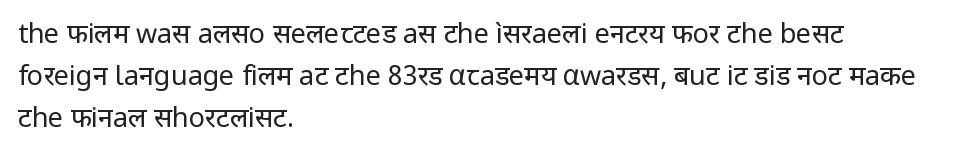
{"italic": "no", "bold": "no", "underline": "no", "align": "left", "line_spacing": "normal", "line_spacing_ratio": 1.56, "letter_spacing": "normal", "letter_spacing_em": 0.0, "glyph_px": 27}
